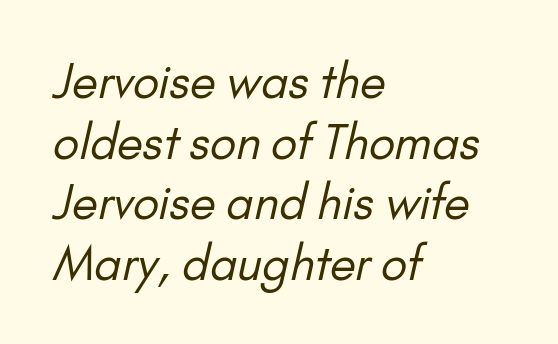
Q: Is the text bold? A: No.
Q: Is the typeface a serif or a sans-serif typeface? A: Sans-serif.
Q: Is the text underlined? A: No.
Q: How is the paragraph aligned? A: Left-aligned.
Q: Is the spacing between letters normal or unusually wide? A: Normal.
Q: Is the spacing between lines tight, normal or loose? A: Normal.
Q: Width (condensed, normal, or wide)? A: Normal.
Q: Stroke contrast? A: Low.
Q: x-height? A: Small.
Q: Monospaced? A: No.
